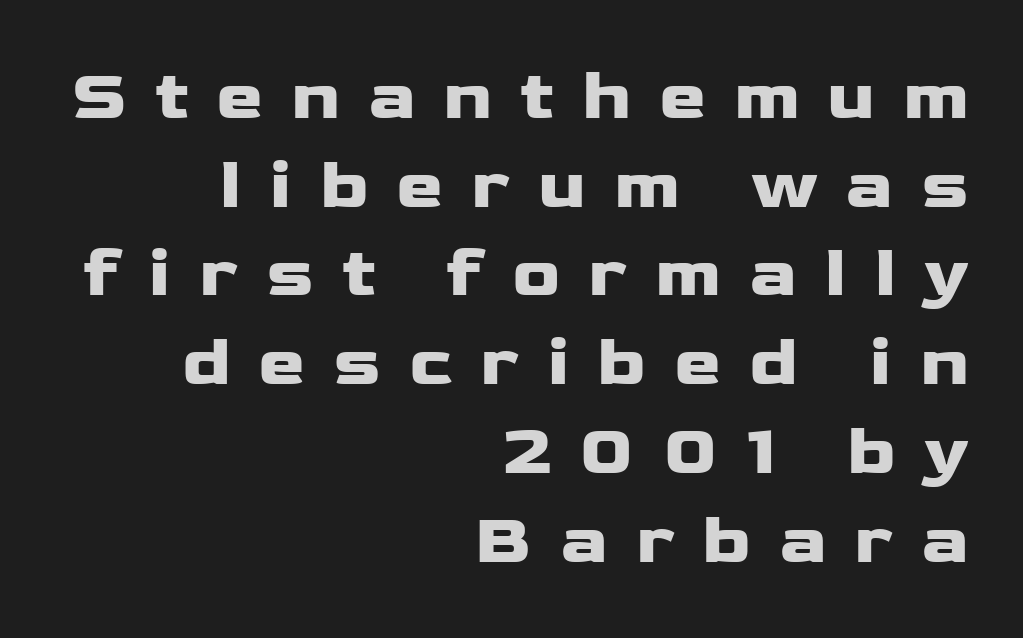
The image shows 71 px heavy, wide sans-serif type, upright; set right-aligned, normal line spacing (1.25x), unusually wide letter spacing (+0.39 em), not underlined; low stroke contrast and a medium x-height.
